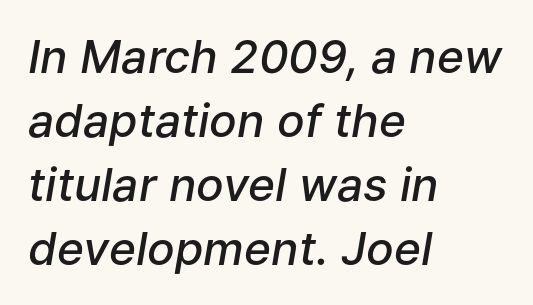
If you drew a ruler down the left edge, every line would touch it. A typesetter would call this proportional, since set widths differ per character. A semibold gives these letters moderate extra thickness, short of bold. In terms of leading, this rendering sits right in the middle. Characters follow at the spacing the type designer built in. Type without underlining.
